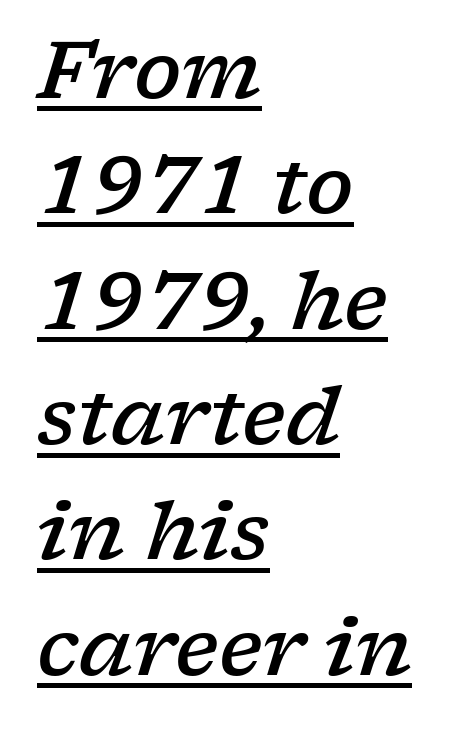
{"serif": "yes", "italic": "yes", "lean": "right", "slant_degrees": 17, "bold": "semi", "weight": "semibold", "width": "wide", "stroke_contrast": "low", "x_height": "medium", "monospaced": "no", "underline": "yes", "align": "left", "line_spacing": "normal", "line_spacing_ratio": 1.46, "letter_spacing": "normal", "letter_spacing_em": 0.0, "glyph_px": 79}
